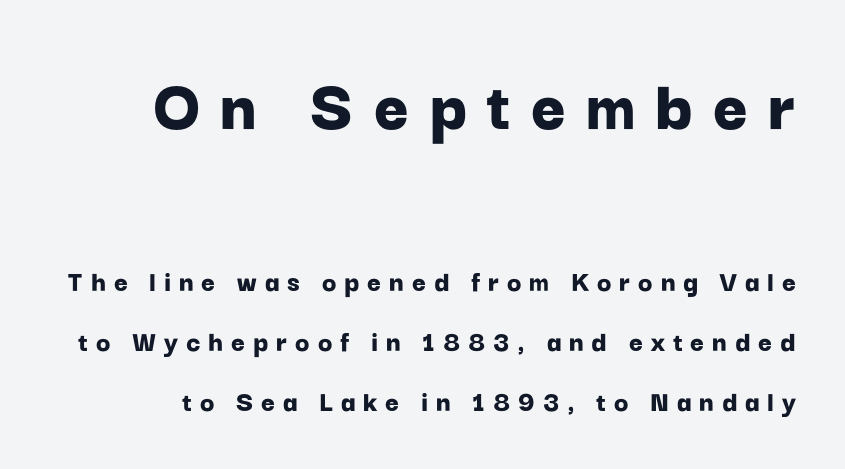
The image shows 75 px bold sans-serif type, upright; set loose line spacing (2.0x), unusually wide letter spacing (+0.26 em), not underlined; the first (top) block is 2.5x larger; low stroke contrast and a medium x-height.
